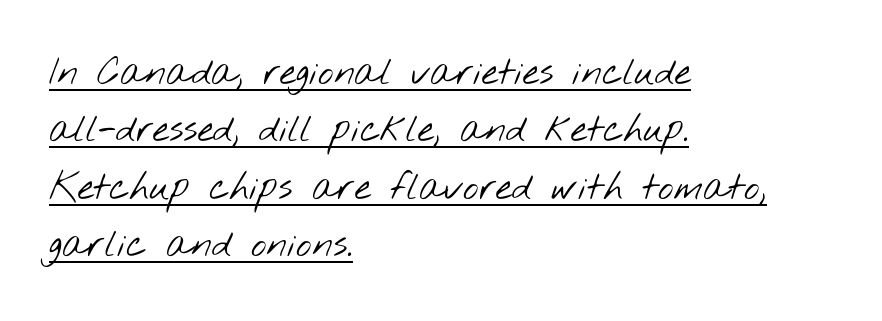
The image shows 37 px light, wide sans-serif type; set left-aligned, normal line spacing (1.55x), normal letter spacing, underlined; low stroke contrast and a small x-height.
